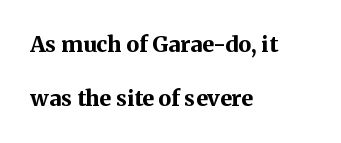
Tracking value appears to be zero — textbook default spacing. Pretty heavy lettering here — definitely bold. The glyphs are unaccompanied by any horizontal stroke below them. All the whitespace from short lines collects on the right. Does the lettering tilt? It doesn't — this is upright. The block of text is sparse from top to bottom, with ample space between rows.
